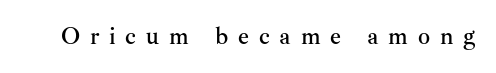
You can tell it's not italic because the verticals are truly vertical. Check under the words: just untouched page. There is plenty of visible air inserted between adjacent glyphs.
